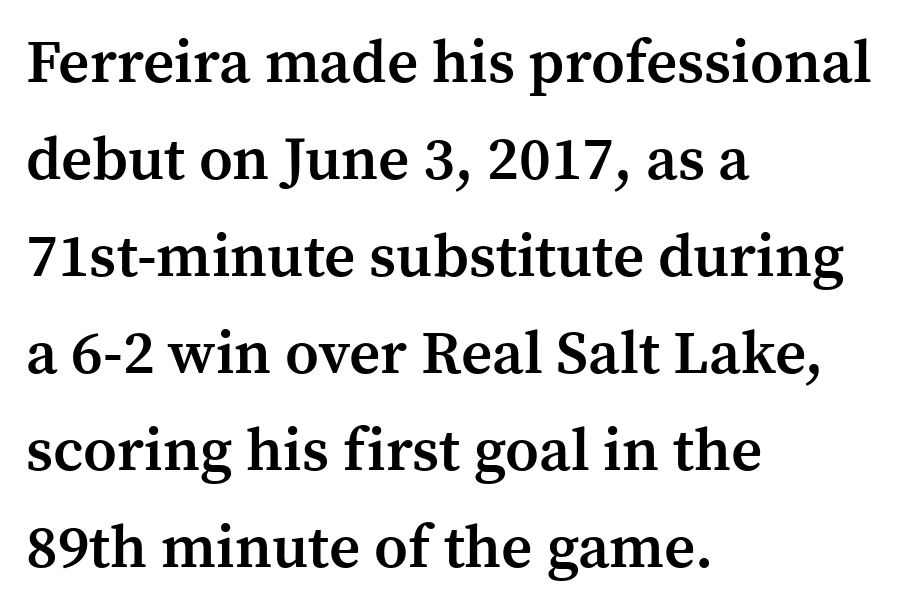
The image shows 61 px semibold serif type, upright; set left-aligned, normal line spacing (1.59x), normal letter spacing, not underlined; medium stroke contrast and a medium x-height.
